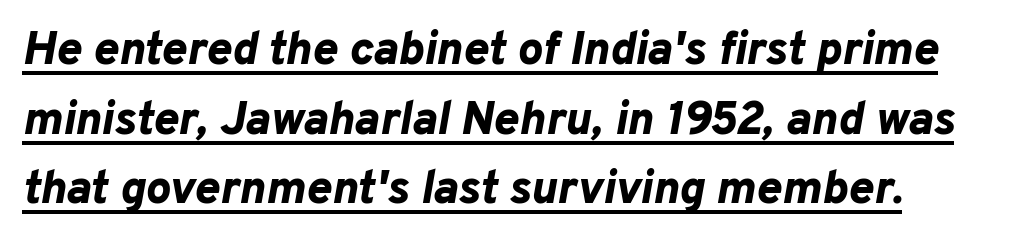
Q: Is the text bold? A: Yes.
Q: Is the text italic (slanted)? A: Yes, it leans right by about 10 degrees.
Q: Is the text underlined? A: Yes.
Q: How is the paragraph aligned? A: Left-aligned.
Q: Is the spacing between letters normal or unusually wide? A: Normal.
Q: Is the spacing between lines tight, normal or loose? A: Normal.
Q: Width (condensed, normal, or wide)? A: Normal.
Q: Stroke contrast? A: Low.
Q: x-height? A: Medium.
Q: Monospaced? A: No.
